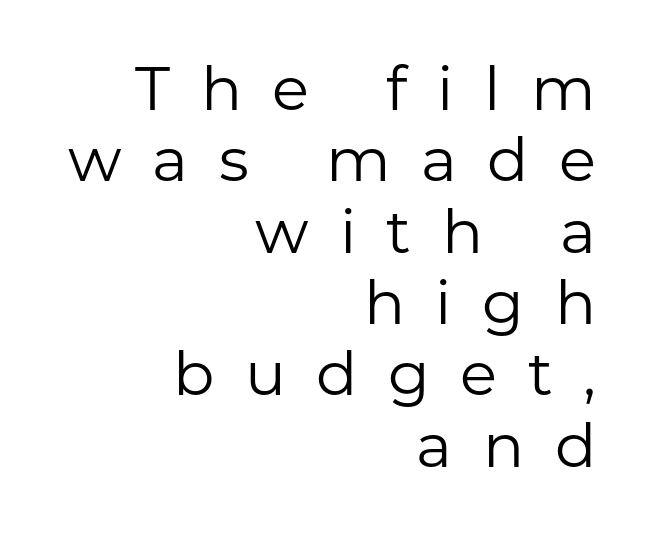
The font family rendered here belongs to the sans-serif group. Each stroke keeps to a modest, everyday thickness or less. Posture: vertical. The baseline area is clear.
